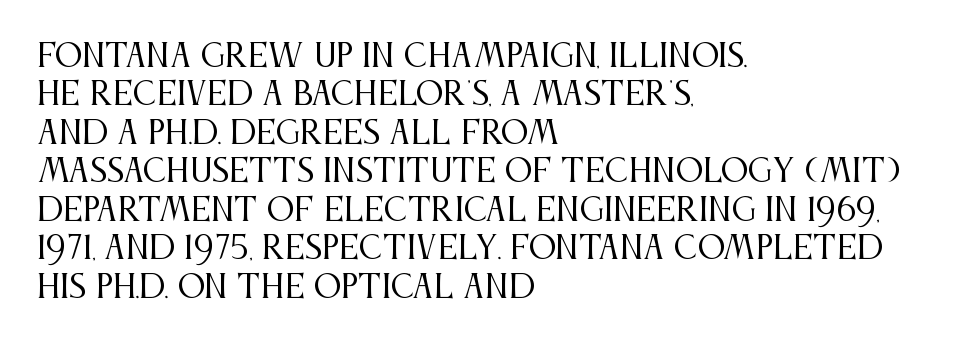
{"serif": "yes", "italic": "no", "bold": "no", "weight": "regular", "width": "condensed", "stroke_contrast": "medium", "x_height": "large", "monospaced": "no", "underline": "no", "align": "left", "line_spacing_ratio": 1.24, "letter_spacing": "normal", "letter_spacing_em": 0.0, "glyph_px": 31}
